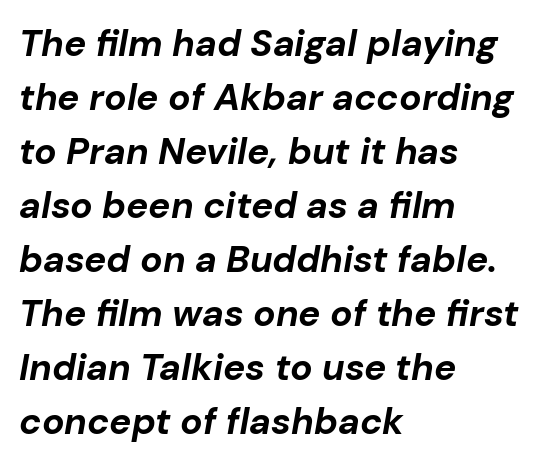
The image shows 37 px bold type, italic (leaning right); set left-aligned, normal line spacing (1.46x), normal letter spacing, not underlined; low stroke contrast and a medium x-height.
